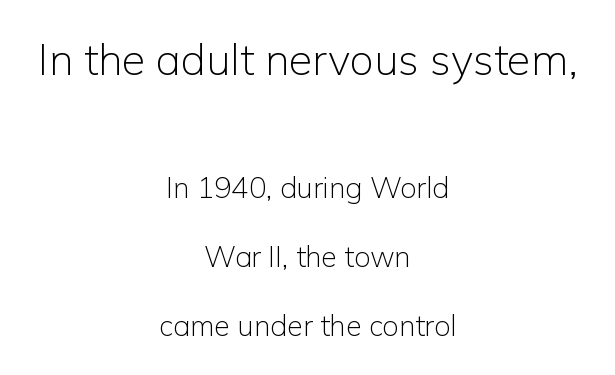
The image shows 43 px light sans-serif type, upright; set centered, loose line spacing (2.38x), normal letter spacing, not underlined; the first (top) block is 1.48x larger; low stroke contrast and a medium x-height.
